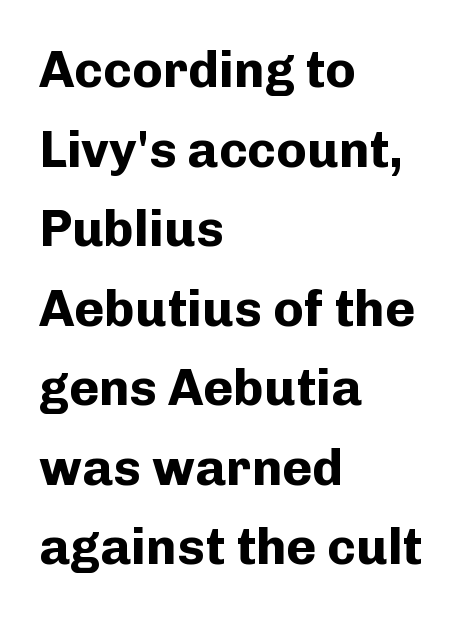
Looks like regular typesetting: each glyph gets only the width it needs. The text was rendered using a sans face with plain stroke endings. These lines sit exactly where default settings would place them. The space directly below the letters is spotless. Line beginnings align vertically; line endings do not. These words are printed bold, with thick strokes throughout.
